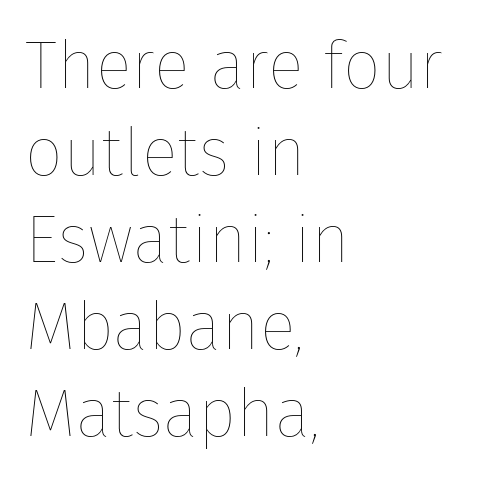
{"italic": "no", "bold": "no", "weight": "thin", "width": "normal", "stroke_contrast": "low", "x_height": "medium", "monospaced": "no", "underline": "no", "align": "left", "line_spacing": "normal", "line_spacing_ratio": 1.3, "letter_spacing": "normal", "letter_spacing_em": 0.0, "glyph_px": 67}
